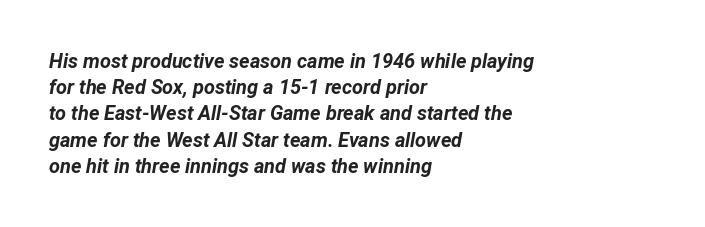
The image shows 20 px bold type, italic (leaning right); set left-aligned, normal line spacing (1.31x), normal letter spacing, not underlined.
